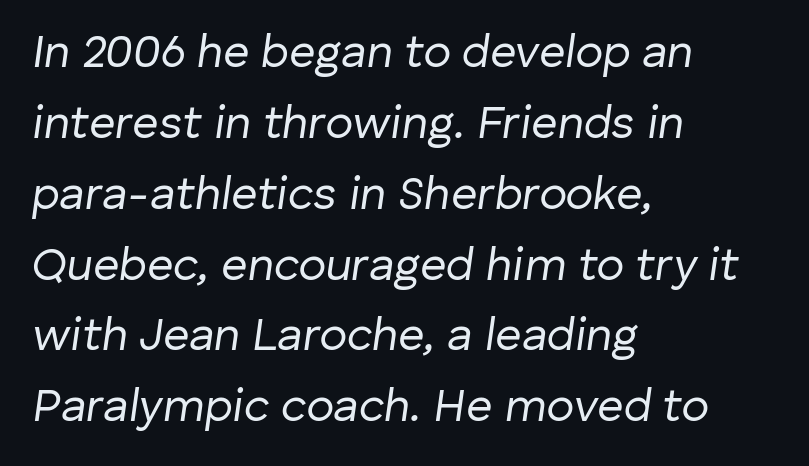
Q: Is the text bold? A: No.
Q: Is the text italic (slanted)? A: Yes, it leans right by about 8 degrees.
Q: Is the text underlined? A: No.
Q: How is the paragraph aligned? A: Left-aligned.
Q: Is the spacing between letters normal or unusually wide? A: Normal.
Q: Is the spacing between lines tight, normal or loose? A: Normal.
Q: Width (condensed, normal, or wide)? A: Normal.
Q: Stroke contrast? A: Low.
Q: x-height? A: Medium.
Q: Monospaced? A: No.
